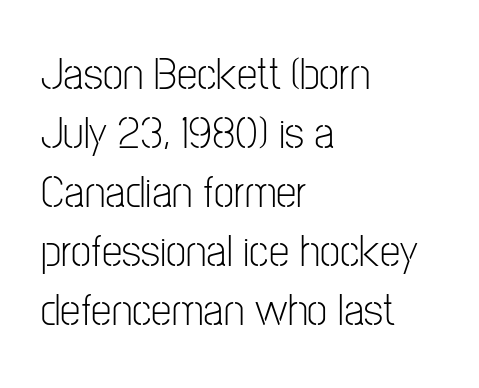
Q: Is the text bold? A: No.
Q: Is the text italic (slanted)? A: No, it is upright.
Q: Is the typeface a serif or a sans-serif typeface? A: Sans-serif.
Q: Is the text underlined? A: No.
Q: How is the paragraph aligned? A: Left-aligned.
Q: Is the spacing between letters normal or unusually wide? A: Normal.
Q: Is the spacing between lines tight, normal or loose? A: Normal.
Q: Width (condensed, normal, or wide)? A: Condensed.
Q: Stroke contrast? A: Low.
Q: x-height? A: Medium.
Q: Monospaced? A: No.
